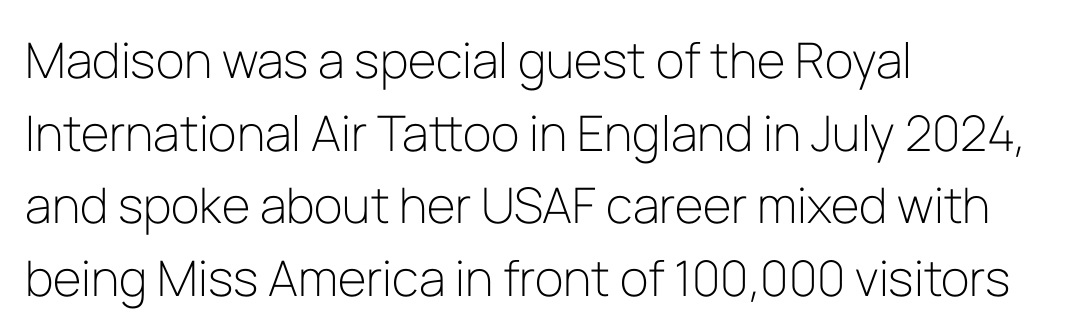
{"serif": "no", "italic": "no", "bold": "no", "weight": "light", "width": "normal", "stroke_contrast": "low", "x_height": "medium", "monospaced": "no", "underline": "no", "align": "left", "line_spacing": "normal", "line_spacing_ratio": 1.48, "letter_spacing": "normal", "letter_spacing_em": 0.0, "glyph_px": 49}
